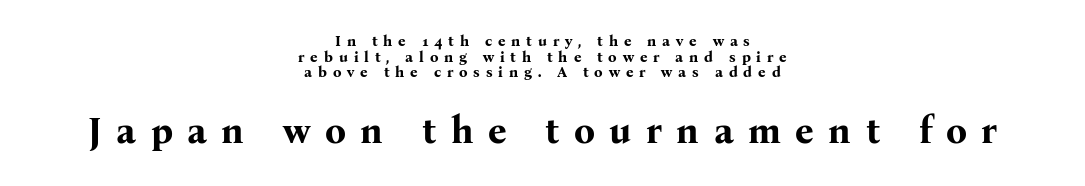
{"serif": "yes", "italic": "no", "bold": "yes", "weight": "bold", "width": "normal", "stroke_contrast": "medium", "x_height": "medium", "monospaced": "no", "underline": "no", "align": "center", "line_spacing": "tight", "line_spacing_ratio": 1.04, "letter_spacing": "wide", "letter_spacing_em": 0.39, "larger_block": "second", "size_ratio": 2.47, "glyph_px": 37}
